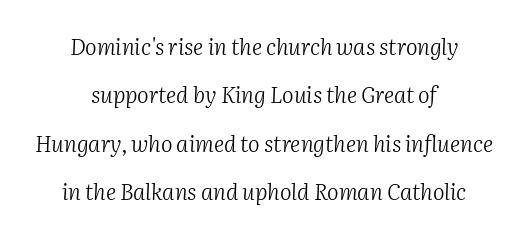
Slant detected: the letters are inclined. In terms of leading, this rendering errs on the spacious side. Both edges are ragged and mirror each other, which tells us the setting is centered. The tracking reads as untouched default to a designer's eye. Each stroke keeps to a modest, everyday thickness or less. Only glyphs here, with clear space below each row.
